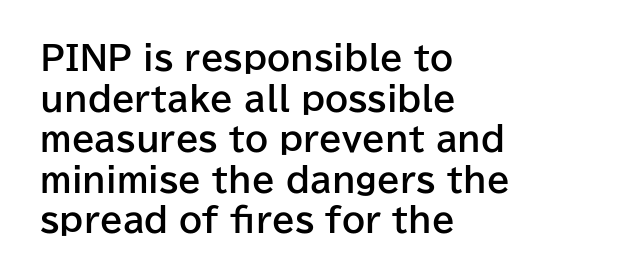
The image shows 33 px bold sans-serif type, upright; set left-aligned, line spacing 1.23x, normal letter spacing, not underlined; low stroke contrast and a medium x-height.
